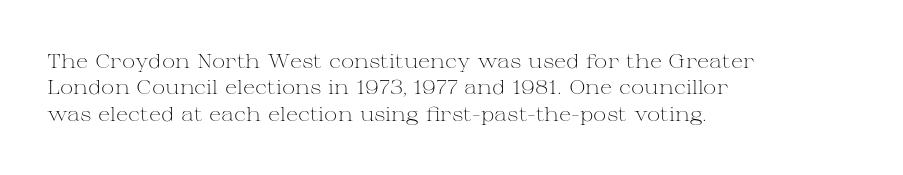
Q: Is the text bold? A: No.
Q: Is the text italic (slanted)? A: No, it is upright.
Q: Is the text underlined? A: No.
Q: How is the paragraph aligned? A: Left-aligned.
Q: Is the spacing between letters normal or unusually wide? A: Normal.
Q: Is the spacing between lines tight, normal or loose? A: Normal.
